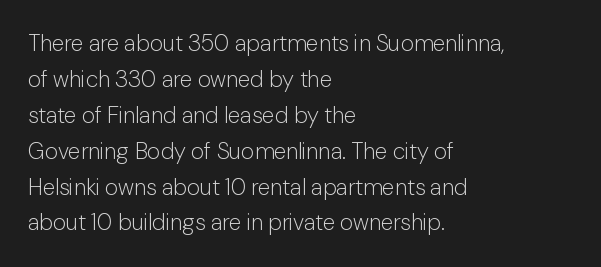
The foot of each line stays bare and open. It's the straight-up-and-down kind of type. The gaps between neighbouring characters are ordinary and unremarkable. A normal amount of white space separates one row of letters from the next. Typeset ragged right — the left edge is the straight one. Is the stroke heavy? The answer is a plain regular-or-lighter.
